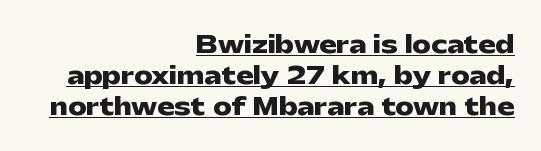
A typesetter would call this zero additional tracking. This is roman type, the default non-slanted kind. Students, observe: this is what conventionally led text looks like. The specimen includes a rule beneath the text block's lines.
